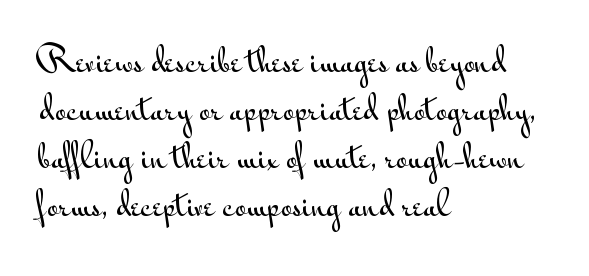
The image shows 31 px wide sans-serif type; set left-aligned, normal line spacing (1.55x), normal letter spacing, not underlined; medium stroke contrast and a small x-height.
